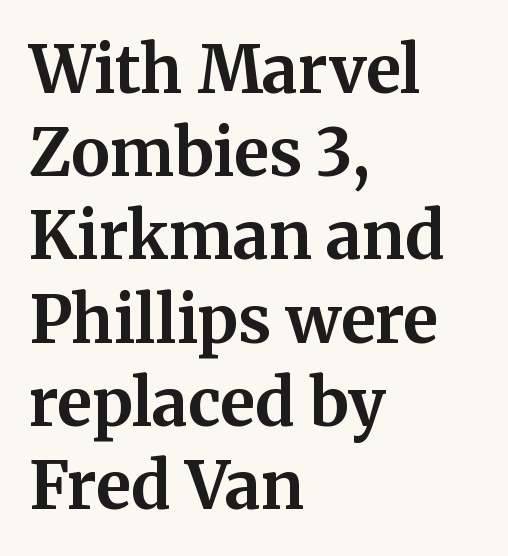
{"serif": "yes", "italic": "no", "bold": "yes", "weight": "bold", "width": "normal", "stroke_contrast": "medium", "x_height": "medium", "monospaced": "no", "underline": "no", "align": "left", "line_spacing": "normal", "line_spacing_ratio": 1.28, "letter_spacing": "normal", "letter_spacing_em": 0.0, "glyph_px": 65}
